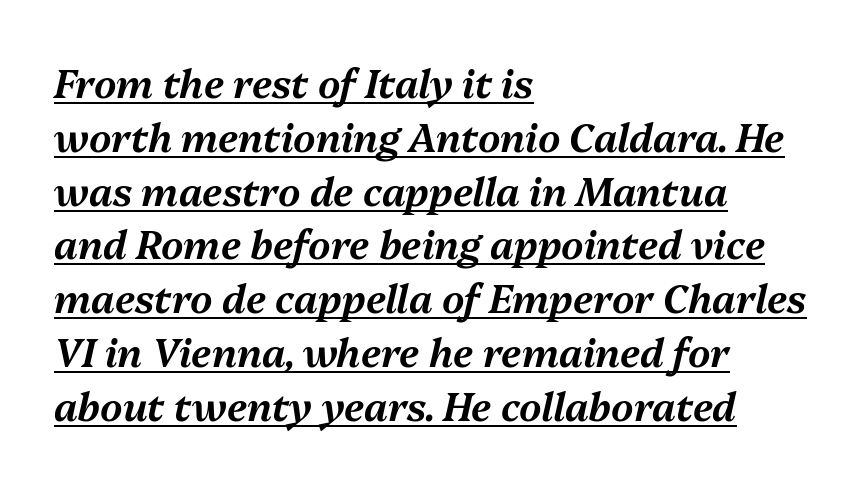
Q: Is the text italic (slanted)? A: Yes, it leans right by about 13 degrees.
Q: Is the text underlined? A: Yes.
Q: How is the paragraph aligned? A: Left-aligned.
Q: Is the spacing between letters normal or unusually wide? A: Normal.
Q: Is the spacing between lines tight, normal or loose? A: Normal.
Q: Width (condensed, normal, or wide)? A: Normal.
Q: Stroke contrast? A: Medium.
Q: x-height? A: Medium.
Q: Monospaced? A: No.
